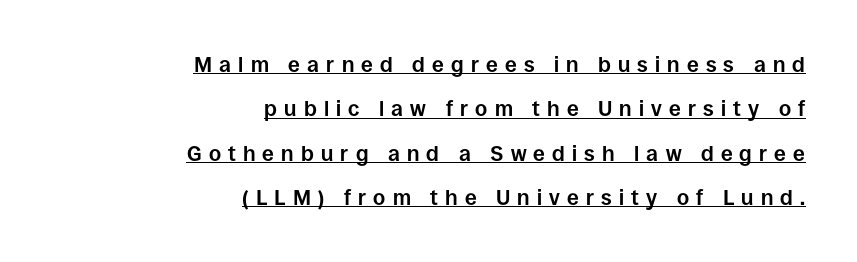
Q: Is the text bold? A: Yes.
Q: Is the text italic (slanted)? A: No, it is upright.
Q: Is the text underlined? A: Yes.
Q: How is the paragraph aligned? A: Right-aligned.
Q: Is the spacing between letters normal or unusually wide? A: Unusually wide.
Q: Is the spacing between lines tight, normal or loose? A: Loose.
